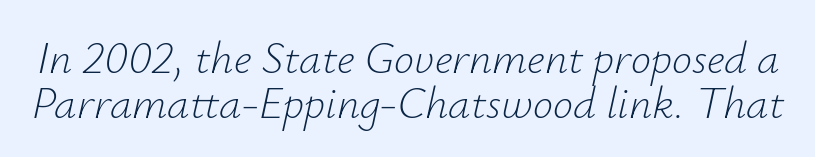
Style check: oblique. Heaviness? Minimal to ordinary, like unemphasized prose. Here the designer chose a conventional face with non-uniform glyph widths. The words here are not underlined. The gaps between neighbouring characters are ordinary and unremarkable.
